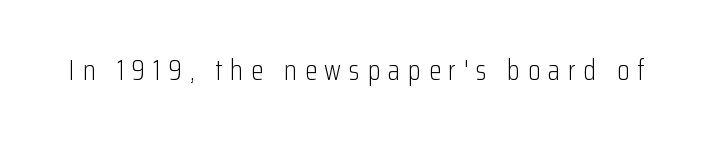
{"serif": "no", "italic": "no", "bold": "no", "weight": "light", "width": "condensed", "stroke_contrast": "low", "x_height": "medium", "monospaced": "no", "underline": "no", "letter_spacing": "wide", "letter_spacing_em": 0.28, "glyph_px": 28}
